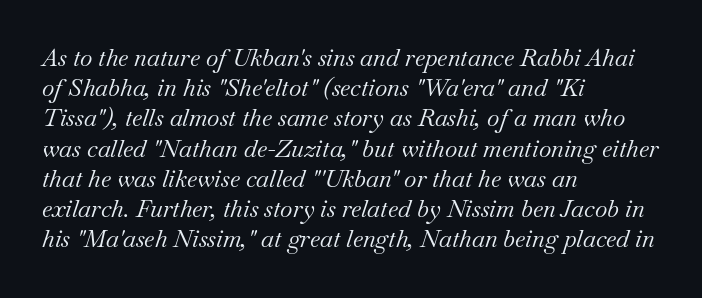
The gap between lines stays unmarked. This rendering leaves character spacing at its baseline value. Summary of weight: not heavy and not bold. Is the block centered? No — it sits flush against the left margin.
